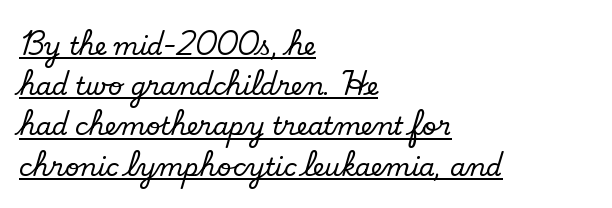
{"underline": "yes", "align": "left", "line_spacing": "normal", "line_spacing_ratio": 1.61, "letter_spacing": "normal", "letter_spacing_em": 0.0, "glyph_px": 25}
